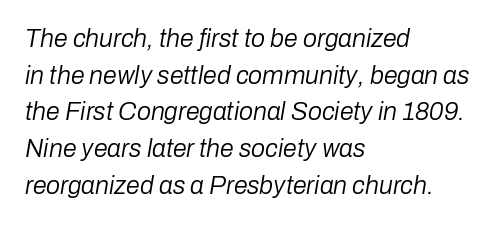
The image shows 25 px text type, italic (leaning right); set left-aligned, normal line spacing (1.47x), normal letter spacing, not underlined.
